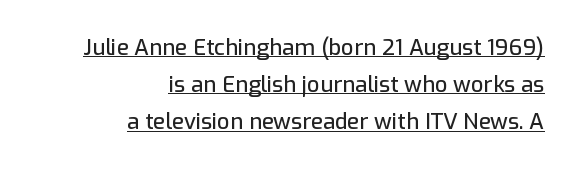
{"italic": "no", "underline": "yes", "align": "right", "line_spacing": "normal", "line_spacing_ratio": 1.69, "letter_spacing": "normal", "letter_spacing_em": 0.0, "glyph_px": 22}
